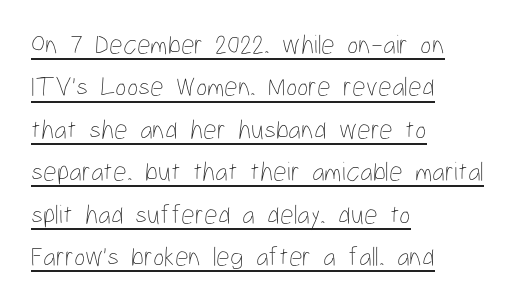
Q: Is the text bold? A: No.
Q: Is the text italic (slanted)? A: No, it is upright.
Q: Is the text underlined? A: Yes.
Q: How is the paragraph aligned? A: Left-aligned.
Q: Is the spacing between letters normal or unusually wide? A: Normal.
Q: Is the spacing between lines tight, normal or loose? A: Normal.
